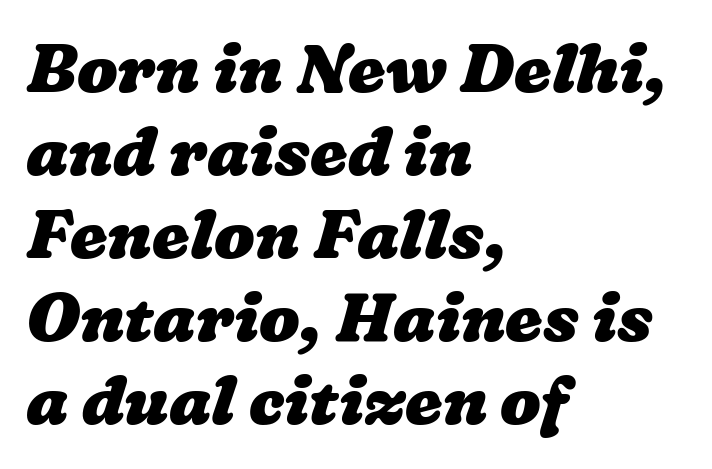
{"bold": "yes", "weight": "heavy", "width": "wide", "stroke_contrast": "low", "x_height": "medium", "monospaced": "no", "underline": "no", "align": "left", "line_spacing_ratio": 1.24, "letter_spacing": "normal", "letter_spacing_em": 0.0, "glyph_px": 67}
